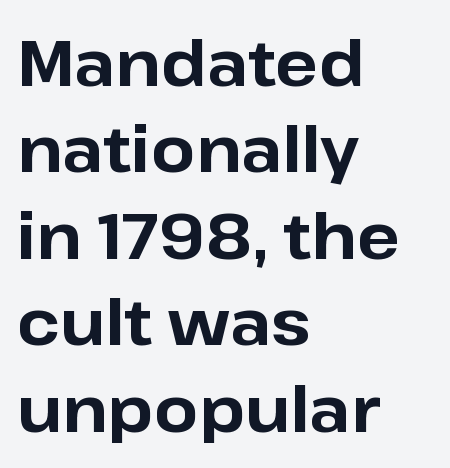
The image shows 64 px bold sans-serif type, upright; set left-aligned, normal line spacing (1.35x), normal letter spacing, not underlined; low stroke contrast and a medium x-height.
